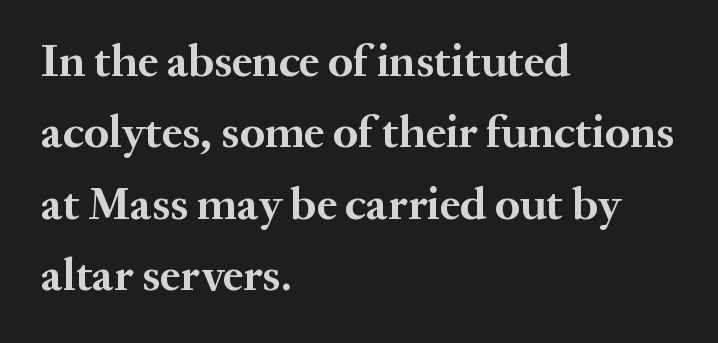
{"serif": "yes", "italic": "no", "bold": "yes", "weight": "bold", "width": "normal", "stroke_contrast": "medium", "x_height": "medium", "monospaced": "no", "underline": "no", "align": "left", "line_spacing": "normal", "line_spacing_ratio": 1.55, "letter_spacing": "normal", "letter_spacing_em": 0.0, "glyph_px": 46}
